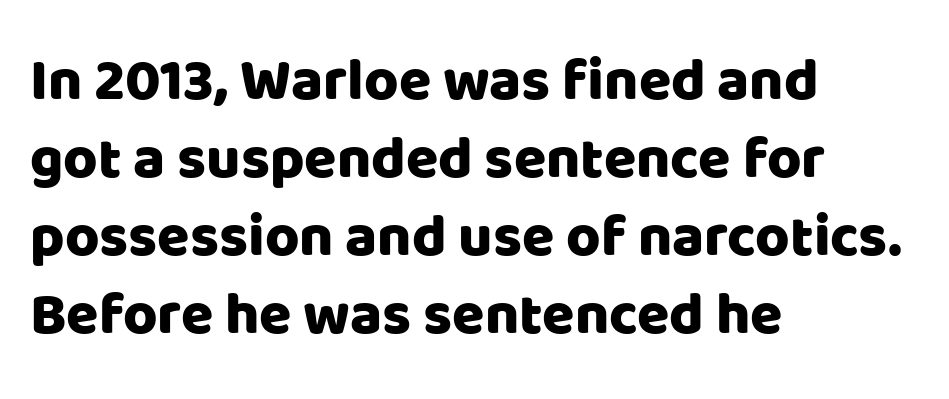
Q: Is the text italic (slanted)? A: No, it is upright.
Q: Is the typeface a serif or a sans-serif typeface? A: Sans-serif.
Q: Is the text underlined? A: No.
Q: How is the paragraph aligned? A: Left-aligned.
Q: Is the spacing between letters normal or unusually wide? A: Normal.
Q: Is the spacing between lines tight, normal or loose? A: Normal.
Q: Width (condensed, normal, or wide)? A: Normal.
Q: Stroke contrast? A: Low.
Q: x-height? A: Large.
Q: Monospaced? A: No.
